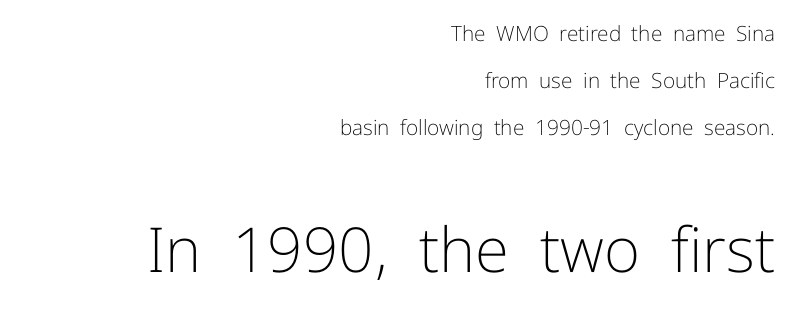
The image shows 62 px light sans-serif type, upright; set right-aligned, loose line spacing (2.23x), normal letter spacing, not underlined; the second (bottom) block is 2.95x larger; low stroke contrast and a medium x-height.
